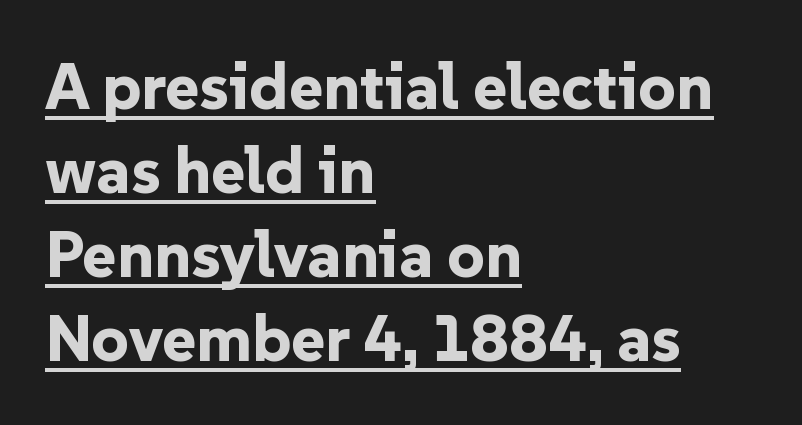
The image shows 65 px bold sans-serif type, upright; set left-aligned, normal line spacing (1.29x), normal letter spacing, underlined; low stroke contrast and a medium x-height.
